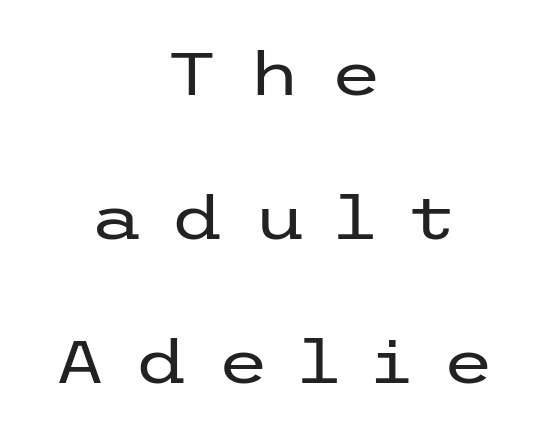
{"serif": "no", "italic": "no", "bold": "no", "weight": "regular", "width": "wide", "stroke_contrast": "low", "x_height": "medium", "underline": "no", "align": "center", "line_spacing": "loose", "line_spacing_ratio": 2.4, "letter_spacing": "wide", "letter_spacing_em": 0.49, "glyph_px": 60}
